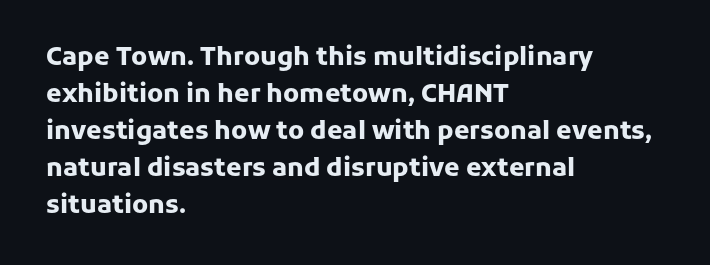
The image shows 25 px bold type, upright; set left-aligned, normal line spacing (1.48x), normal letter spacing, not underlined.
